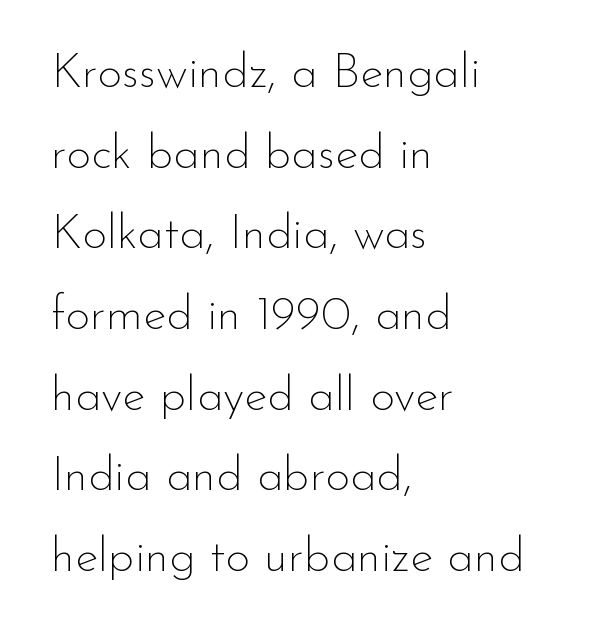
The image shows 48 px thin sans-serif type, upright; set left-aligned, normal line spacing (1.68x), normal letter spacing, not underlined; low stroke contrast and a small x-height.
